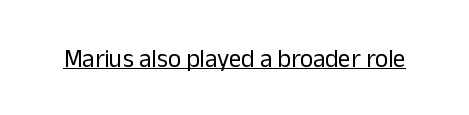
The letterforms sit at book weight or below. Posture: upright roman. Here the glyphs are tracked normally, forming tight word shapes. The words here are underlined.
